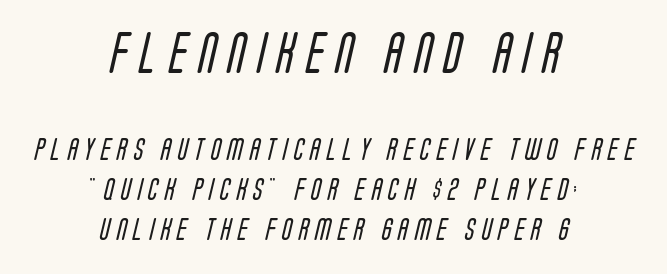
Q: Is the text bold? A: No.
Q: Is the typeface a serif or a sans-serif typeface? A: Sans-serif.
Q: Is the text underlined? A: No.
Q: How is the paragraph aligned? A: Centered.
Q: Is the spacing between letters normal or unusually wide? A: Unusually wide.
Q: Which block of text is set in a larger size, the first (top) or the second (bottom)? A: The first (top) one.
Q: Width (condensed, normal, or wide)? A: Condensed.
Q: Stroke contrast? A: Low.
Q: x-height? A: Large.
Q: Monospaced? A: No.
